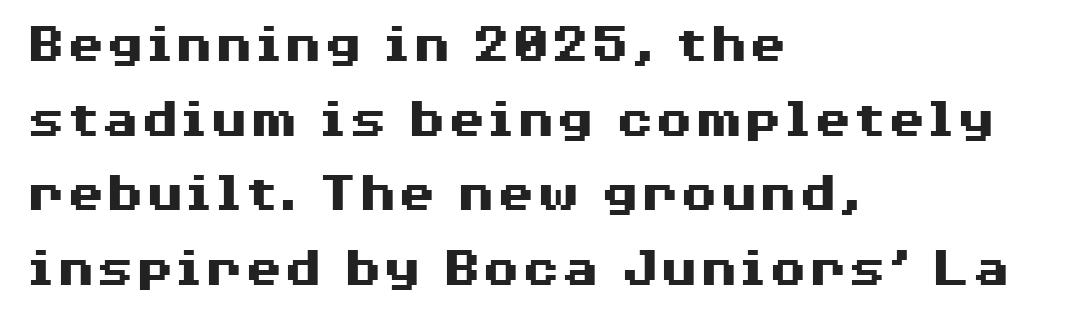
Q: Is the text bold? A: Yes.
Q: Is the text italic (slanted)? A: No, it is upright.
Q: Is the typeface a serif or a sans-serif typeface? A: Sans-serif.
Q: Is the text underlined? A: No.
Q: How is the paragraph aligned? A: Left-aligned.
Q: Is the spacing between letters normal or unusually wide? A: Normal.
Q: Is the spacing between lines tight, normal or loose? A: Normal.
Q: Width (condensed, normal, or wide)? A: Wide.
Q: Stroke contrast? A: Medium.
Q: x-height? A: Medium.
Q: Monospaced? A: No.
